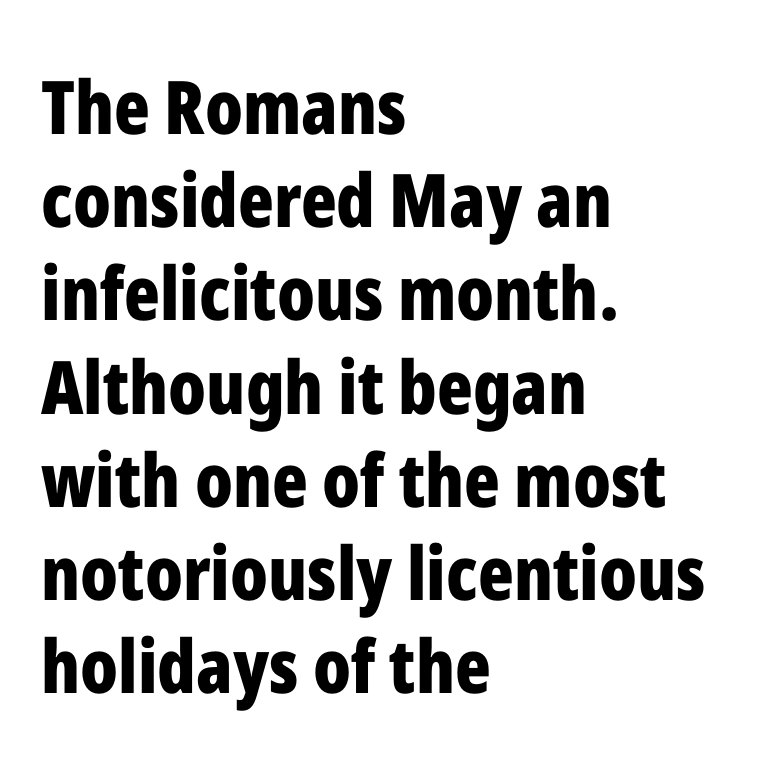
The image shows 74 px bold, condensed sans-serif type, upright; set left-aligned, normal line spacing (1.26x), normal letter spacing, not underlined; low stroke contrast and a medium x-height.
